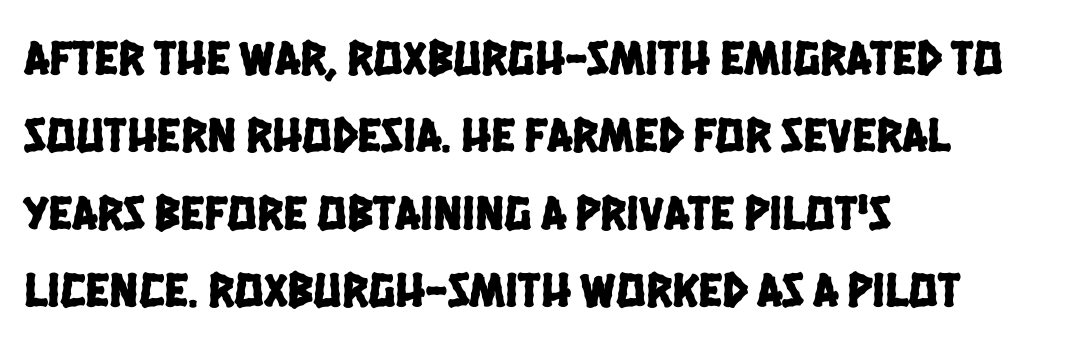
The image shows 49 px condensed sans-serif type; set left-aligned, normal line spacing (1.58x), normal letter spacing, not underlined; low stroke contrast and a large x-height.
